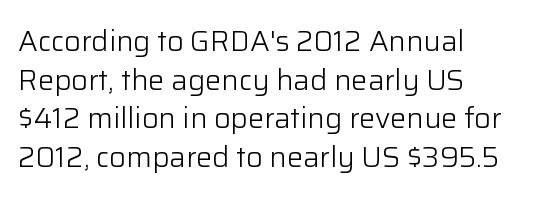
The image shows 29 px light sans-serif type, upright; set left-aligned, normal line spacing (1.33x), normal letter spacing, not underlined; low stroke contrast and a medium x-height.
